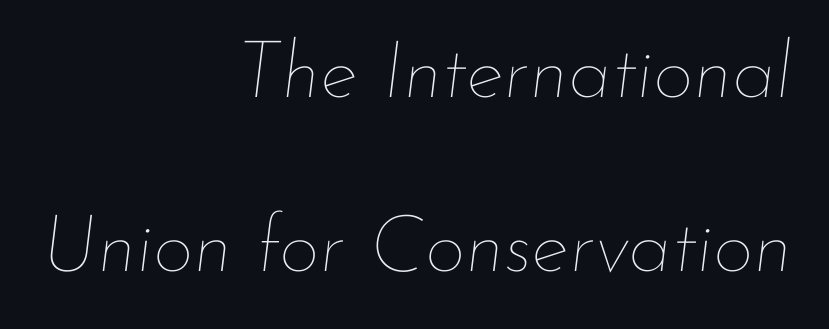
Between one letter and the next there's only the usual sliver of space. The whole block is typeset with a tilt. The lines in this sample share a right terminus and differ only in where they begin. The font is comparable to plain body text, perhaps lighter. Only glyphs here, with clear space below each row. Varying glyph widths throughout — classic text-font behaviour.
